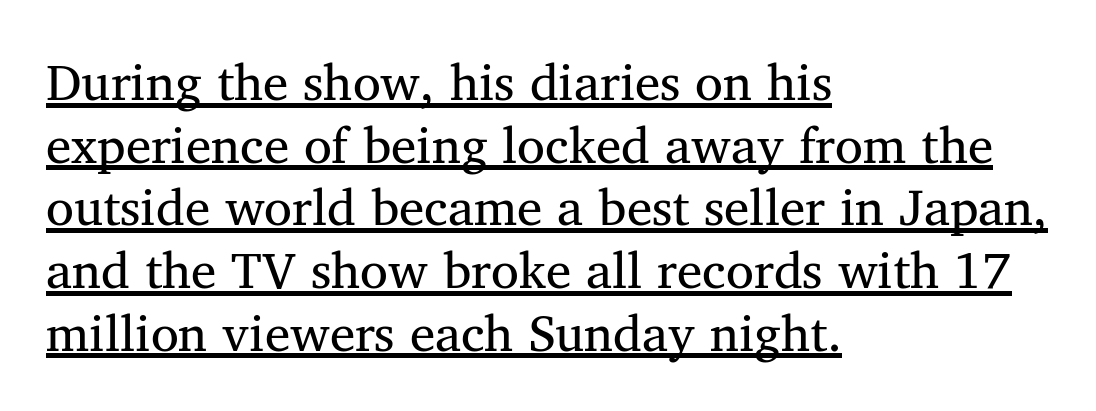
Posture: straight, roman, zero tilt. Is there an underline? Yes — a line sits under the letters. A quiet, ordinary-to-light weight characterises the typeface. To sum up the face: it has serifs. Reading down the block, your eye returns to a fixed left position each line.
